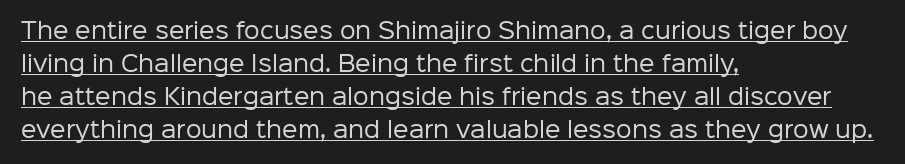
The image shows 22 px text type, upright; set left-aligned, normal line spacing (1.5x), normal letter spacing, underlined.
